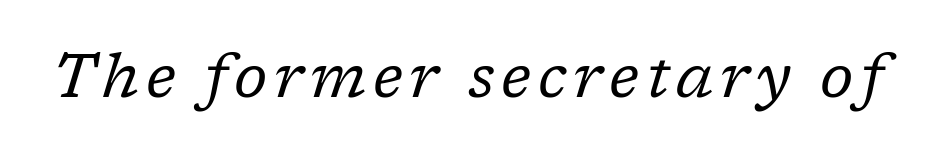
Bare-footed words on every line. Letters have the restrained weight of plain body copy at most. In terms of letterform style, serifs are clearly present. The text carries the slant typical of an italic or oblique font. These lines are rendered in a variable-pitch font.
